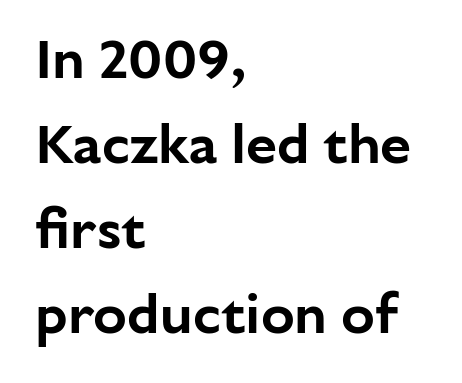
Q: Is the text italic (slanted)? A: No, it is upright.
Q: Is the typeface a serif or a sans-serif typeface? A: Sans-serif.
Q: Is the text underlined? A: No.
Q: How is the paragraph aligned? A: Left-aligned.
Q: Is the spacing between letters normal or unusually wide? A: Normal.
Q: Is the spacing between lines tight, normal or loose? A: Normal.
Q: Width (condensed, normal, or wide)? A: Normal.
Q: Stroke contrast? A: Low.
Q: x-height? A: Medium.
Q: Monospaced? A: No.
